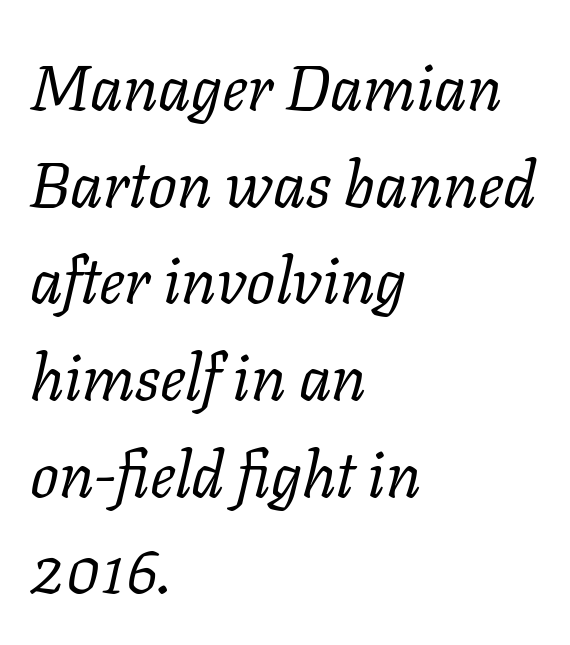
{"serif": "yes", "italic": "yes", "lean": "right", "slant_degrees": 11, "bold": "no", "weight": "regular", "width": "normal", "stroke_contrast": "low", "x_height": "medium", "monospaced": "no", "underline": "no", "align": "left", "line_spacing": "normal", "line_spacing_ratio": 1.51, "letter_spacing": "normal", "letter_spacing_em": 0.0, "glyph_px": 64}
